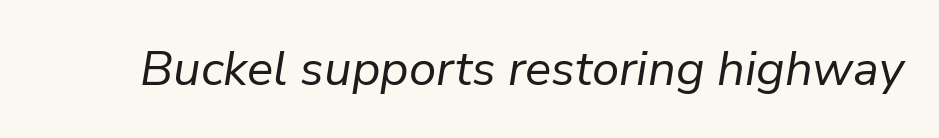
Spacing verdict: proportional, widths tailored to each character. Compared with ordinary roman type, these characters are visibly tilted. The passage shown has conventional tracking throughout. Letters have the restrained weight of plain body copy at most. Anything drawn beneath the words? Only blank space.
